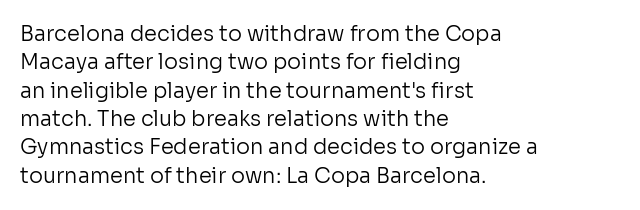
{"italic": "no", "bold": "no", "underline": "no", "align": "left", "line_spacing": "normal", "line_spacing_ratio": 1.35, "letter_spacing": "normal", "letter_spacing_em": 0.0, "glyph_px": 21}
